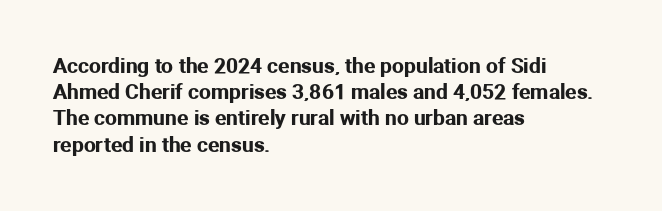
{"italic": "no", "underline": "no", "align": "left", "line_spacing": "normal", "line_spacing_ratio": 1.25, "letter_spacing": "normal", "letter_spacing_em": 0.0, "glyph_px": 21}
